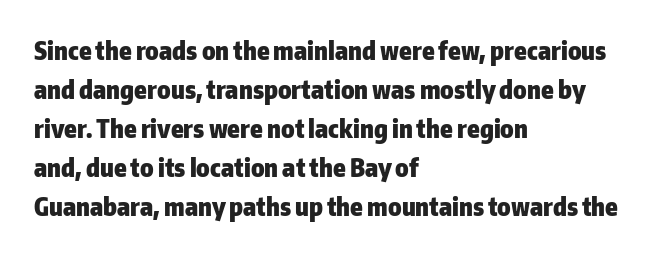
Q: Is the text bold? A: Yes.
Q: Is the text italic (slanted)? A: No, it is upright.
Q: Is the text underlined? A: No.
Q: How is the paragraph aligned? A: Left-aligned.
Q: Is the spacing between letters normal or unusually wide? A: Normal.
Q: Is the spacing between lines tight, normal or loose? A: Normal.
